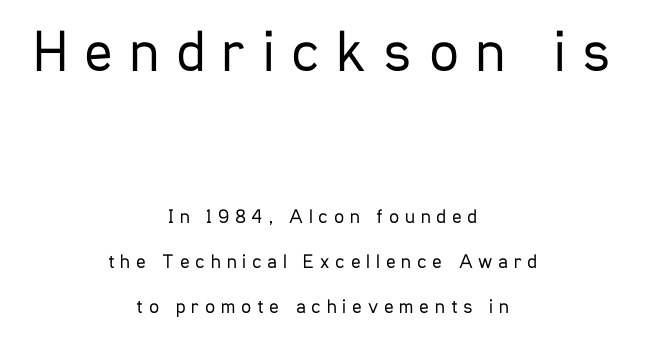
The image shows 59 px regular-weight, condensed sans-serif type, upright; set centered, loose line spacing (2.24x), unusually wide letter spacing (+0.29 em), not underlined; the first (top) block is 2.95x larger; low stroke contrast and a medium x-height.
